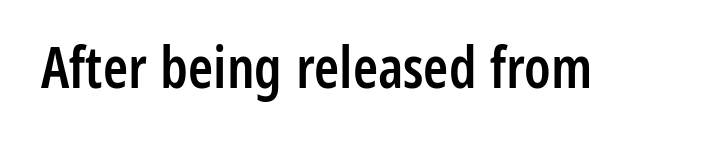
The image shows 57 px semibold, condensed sans-serif type, upright; set normal letter spacing, not underlined; low stroke contrast and a medium x-height.
